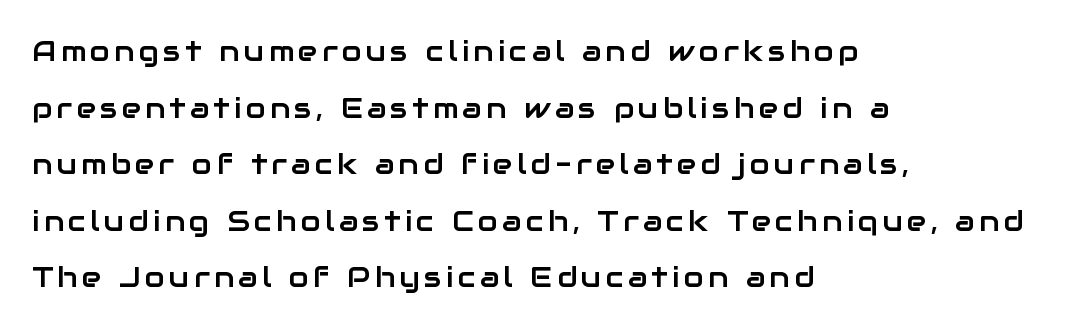
{"serif": "no", "italic": "no", "width": "normal", "stroke_contrast": "low", "x_height": "medium", "monospaced": "no", "underline": "no", "align": "left", "line_spacing": "loose", "line_spacing_ratio": 1.95, "glyph_px": 29}
